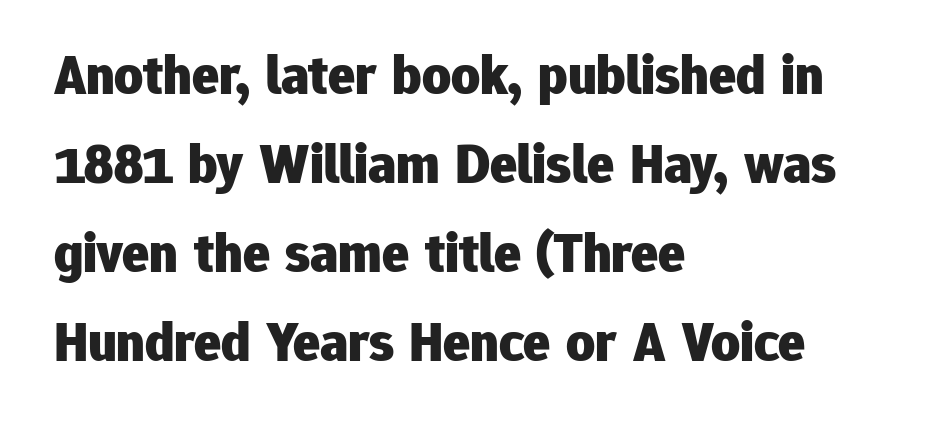
{"serif": "no", "italic": "no", "bold": "yes", "weight": "heavy", "width": "normal", "stroke_contrast": "low", "x_height": "medium", "monospaced": "no", "underline": "no", "align": "left", "line_spacing": "normal", "line_spacing_ratio": 1.59, "letter_spacing": "normal", "letter_spacing_em": 0.0, "glyph_px": 56}
